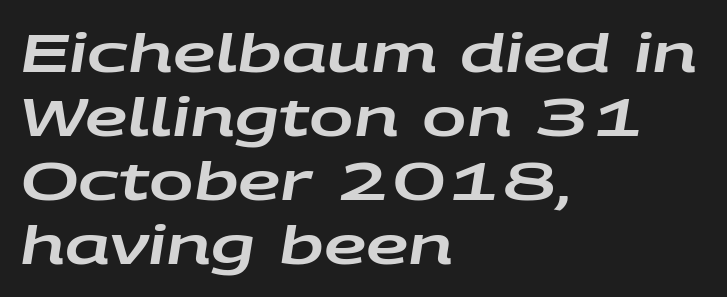
The image shows 53 px wide type, italic (leaning right); set left-aligned, line spacing 1.21x, normal letter spacing, not underlined; low stroke contrast and a large x-height.
